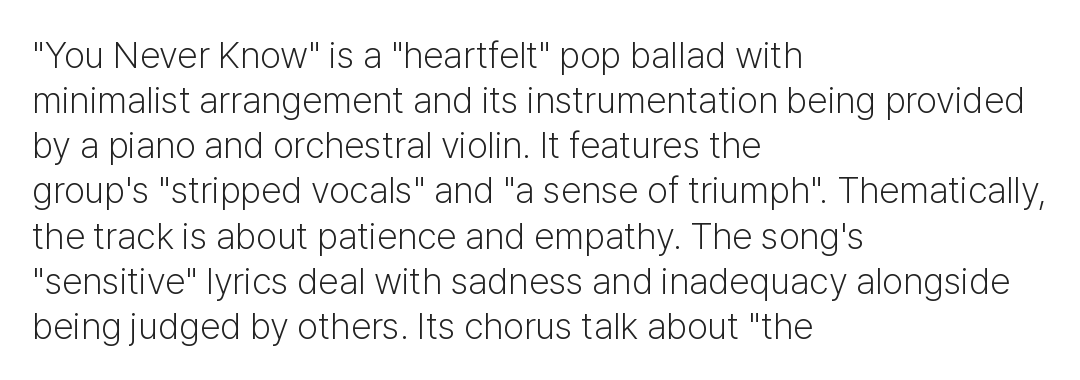
{"serif": "no", "italic": "no", "bold": "no", "weight": "light", "width": "normal", "stroke_contrast": "low", "x_height": "medium", "monospaced": "no", "underline": "no", "align": "left", "line_spacing_ratio": 1.22, "letter_spacing": "normal", "letter_spacing_em": 0.0, "glyph_px": 37}
